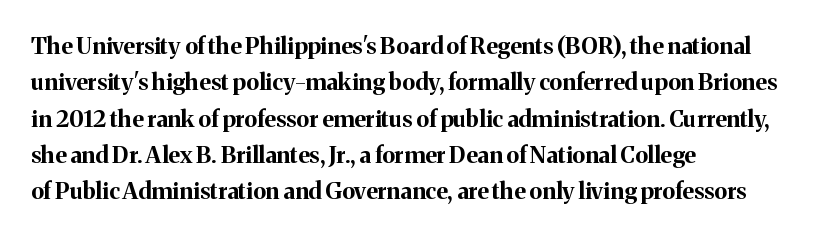
The image shows 23 px bold type, upright; set left-aligned, normal line spacing (1.58x), normal letter spacing, not underlined.
